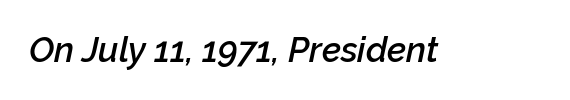
The image shows 35 px semibold type, italic (leaning right); set normal letter spacing, not underlined; low stroke contrast and a medium x-height.
